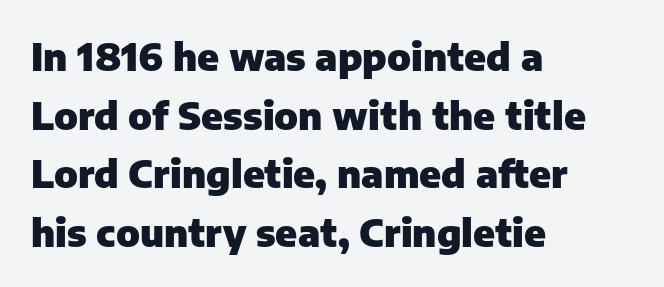
Is this a fixed-width face? No — the glyphs have proportional, varying widths. Serif or sans? Sans — the stroke terminals are bare. This rendering uses left alignment, leaving the right contour irregular. Only glyphs here, with clear space below each row. Heft: maximum for text — a bold. The letters stand upright; this is a roman face.
